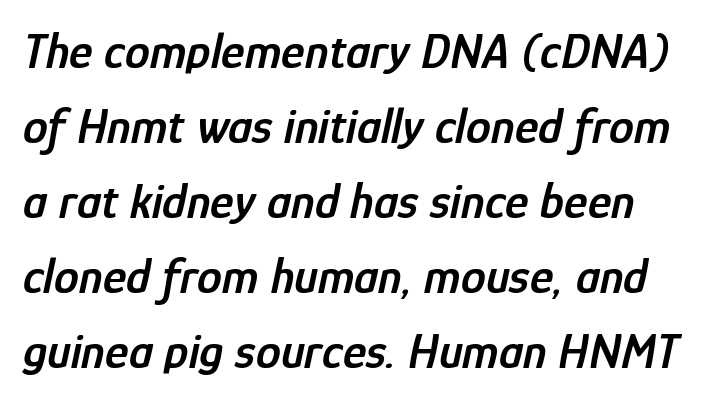
A somewhat darkened texture: the type is semibold rather than bold. Is there much room between lines? A standard amount, neither cramped nor airy. The typography opts for an oblique posture over an upright one. Is this a fixed-width face? No — the glyphs have proportional, varying widths.
